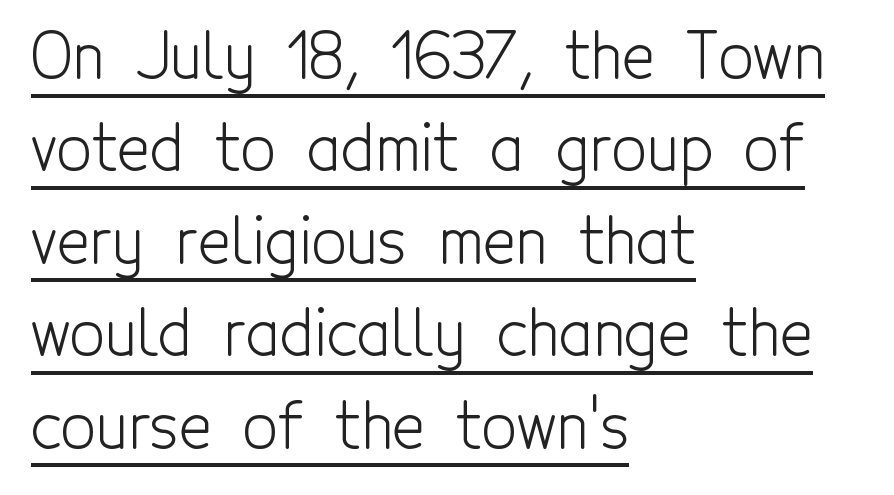
Q: Is the text bold? A: No.
Q: Is the text italic (slanted)? A: No, it is upright.
Q: Is the typeface a serif or a sans-serif typeface? A: Sans-serif.
Q: Is the text underlined? A: Yes.
Q: How is the paragraph aligned? A: Left-aligned.
Q: Is the spacing between letters normal or unusually wide? A: Normal.
Q: Is the spacing between lines tight, normal or loose? A: Normal.
Q: Width (condensed, normal, or wide)? A: Condensed.
Q: x-height? A: Medium.
Q: Monospaced? A: No.
